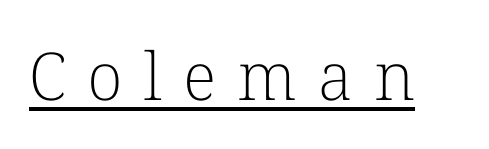
Check the space under the baseline: a stroke is drawn there. These lines are rendered in a variable-pitch font. Is the letter spacing exaggerated? Yes — the characters are pushed far apart. Ascenders rise straight up at ninety degrees. Stems here are at most as thick as an everyday book face.
